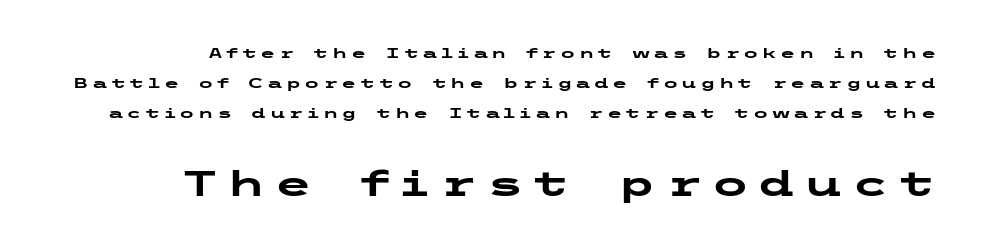
{"serif": "no", "italic": "no", "bold": "yes", "weight": "heavy", "width": "wide", "stroke_contrast": "low", "x_height": "medium", "underline": "no", "align": "right", "line_spacing": "loose", "line_spacing_ratio": 2.14, "letter_spacing": "wide", "letter_spacing_em": 0.23, "larger_block": "second", "size_ratio": 2.5, "glyph_px": 35}
